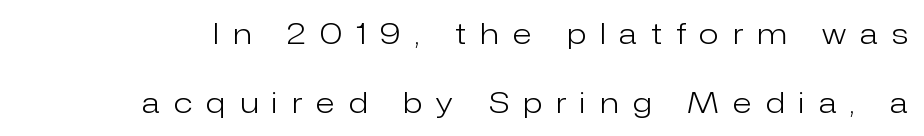
Q: Is the text bold? A: No.
Q: Is the text italic (slanted)? A: No, it is upright.
Q: Is the typeface a serif or a sans-serif typeface? A: Sans-serif.
Q: Is the text underlined? A: No.
Q: Is the spacing between letters normal or unusually wide? A: Unusually wide.
Q: Is the spacing between lines tight, normal or loose? A: Loose.
Q: Width (condensed, normal, or wide)? A: Normal.
Q: Stroke contrast? A: Low.
Q: x-height? A: Medium.
Q: Monospaced? A: No.
